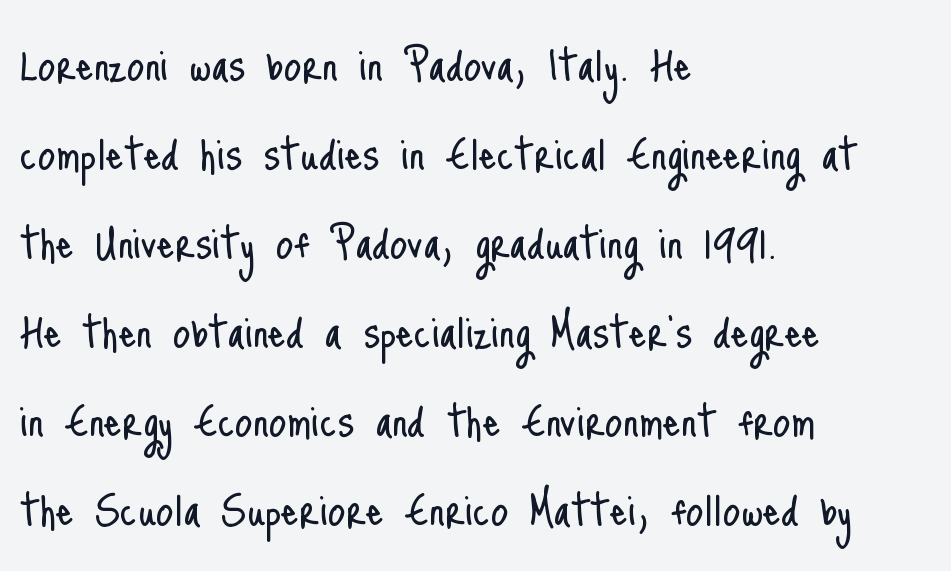
The image shows 56 px light, condensed sans-serif type, upright; set left-aligned, normal line spacing (1.59x), normal letter spacing, not underlined; low stroke contrast and a small x-height.
